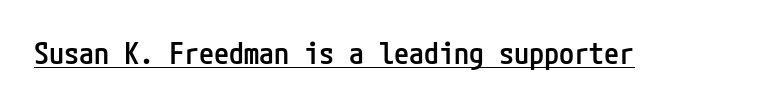
The image shows 30 px semibold, condensed sans-serif type, upright; set normal letter spacing, underlined; low stroke contrast and a medium x-height.
